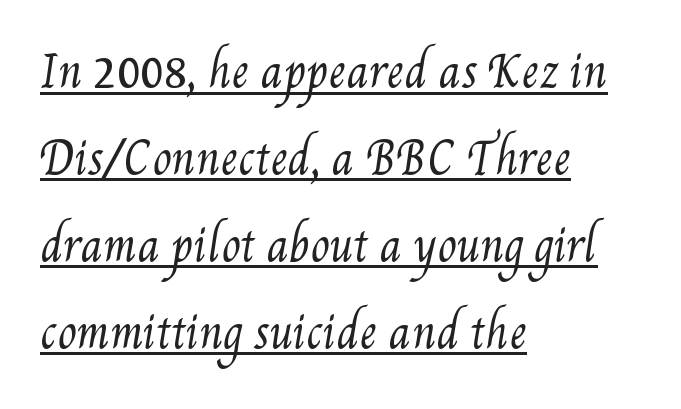
Q: Is the text bold? A: No.
Q: Is the text underlined? A: Yes.
Q: How is the paragraph aligned? A: Left-aligned.
Q: Is the spacing between letters normal or unusually wide? A: Normal.
Q: Is the spacing between lines tight, normal or loose? A: Loose.
Q: Width (condensed, normal, or wide)? A: Condensed.
Q: Stroke contrast? A: Medium.
Q: x-height? A: Small.
Q: Monospaced? A: No.
